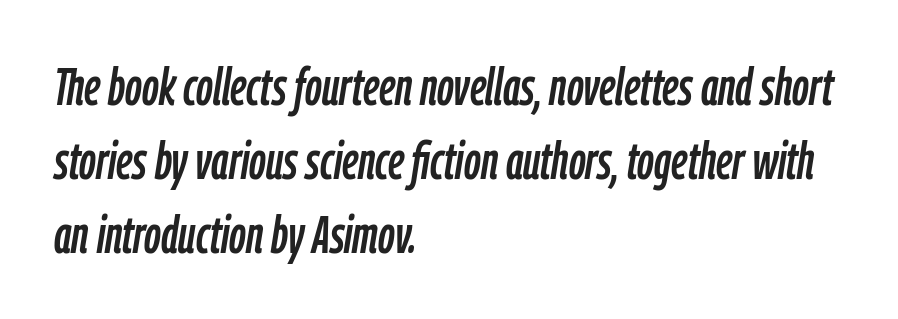
Proportional: the letters do not fall into vertical columns. What stands out about the letter spacing? Nothing — it is the standard amount. A classic flush-left, rag-right setting is used for this passage. Underlining? Definitely not there. Yep, that's italic — everything's leaning. Students, observe: this is what conventionally led text looks like.
